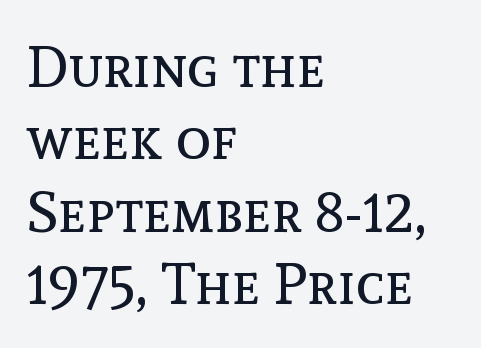
Q: Is the text bold? A: No.
Q: Is the text italic (slanted)? A: No, it is upright.
Q: Is the text underlined? A: No.
Q: How is the paragraph aligned? A: Left-aligned.
Q: Is the spacing between letters normal or unusually wide? A: Normal.
Q: Is the spacing between lines tight, normal or loose? A: Normal.
Q: Width (condensed, normal, or wide)? A: Normal.
Q: x-height? A: Medium.
Q: Monospaced? A: No.
